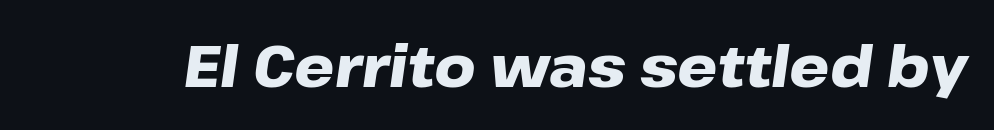
{"italic": "yes", "lean": "right", "slant_degrees": 8, "bold": "yes", "weight": "heavy", "width": "wide", "stroke_contrast": "low", "x_height": "medium", "monospaced": "no", "underline": "no", "letter_spacing": "normal", "letter_spacing_em": 0.0, "glyph_px": 57}
